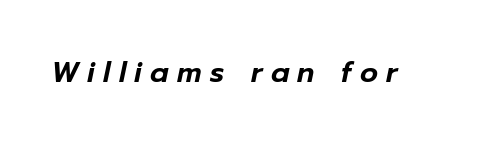
Q: Is the text italic (slanted)? A: Yes, it leans right by about 12 degrees.
Q: Is the text underlined? A: No.
Q: Is the spacing between letters normal or unusually wide? A: Unusually wide.
Q: Width (condensed, normal, or wide)? A: Normal.
Q: Stroke contrast? A: Low.
Q: x-height? A: Medium.
Q: Monospaced? A: No.
